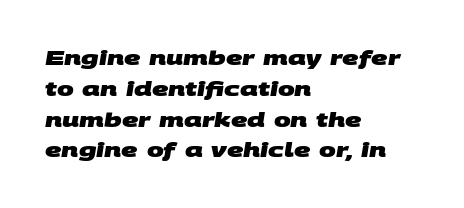
{"bold": "yes", "underline": "no", "align": "left", "line_spacing": "normal", "line_spacing_ratio": 1.54, "letter_spacing": "normal", "letter_spacing_em": 0.0, "glyph_px": 20}
